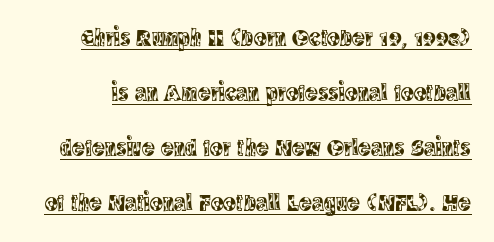
The image shows 24 px text type, upright; set loose line spacing (2.29x), normal letter spacing, underlined.
